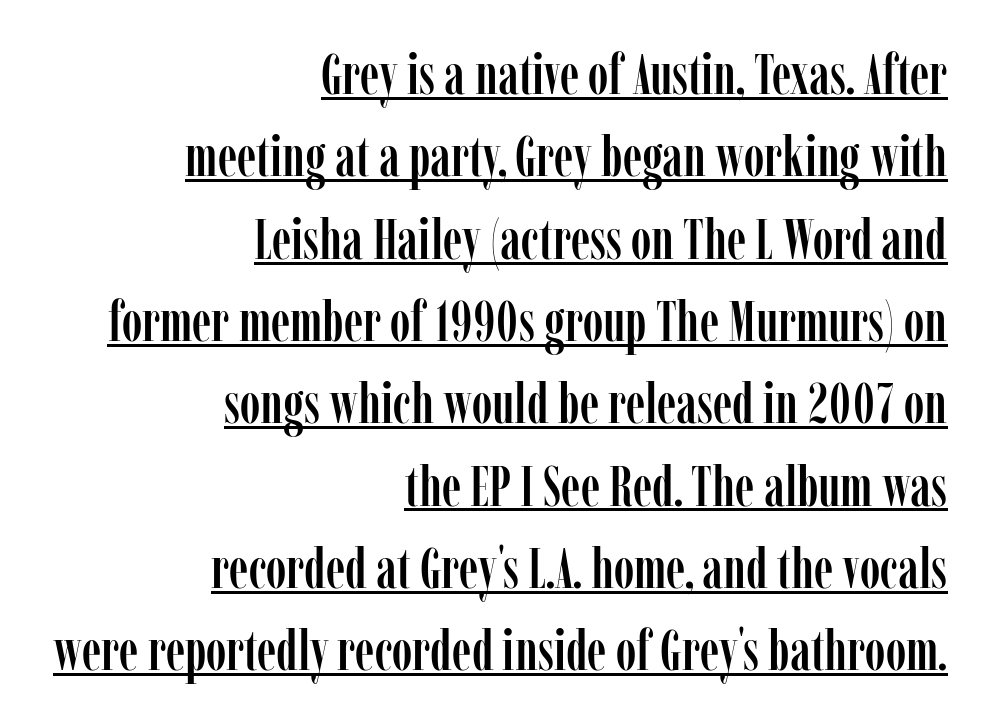
Nope, not italic — everything's standing straight. Varying glyph widths throughout — classic text-font behaviour. The rendering shows small feet on the letterforms — a serif design. Words appear dense and cohesive because spacing is normal.
